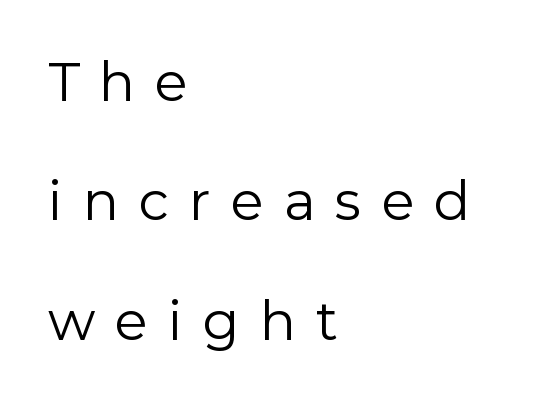
The paragraph has a hard left edge and a soft right edge. A great deal of white space separates one row of letters from the next. I'd call this a sans setting — the letters go barefoot. The space beneath each line is pristine and unruled. Note the varied advance widths — an 'i' is clearly narrower than an 'm'. The typesetting does not lean heavy: it is not bold.
